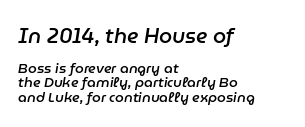
{"italic": "yes", "lean": "right", "slant_degrees": 9, "bold": "semi", "underline": "no", "align": "left", "line_spacing": "tight", "line_spacing_ratio": 1.02, "letter_spacing": "normal", "letter_spacing_em": 0.0, "larger_block": "first", "size_ratio": 1.5, "glyph_px": 21}
